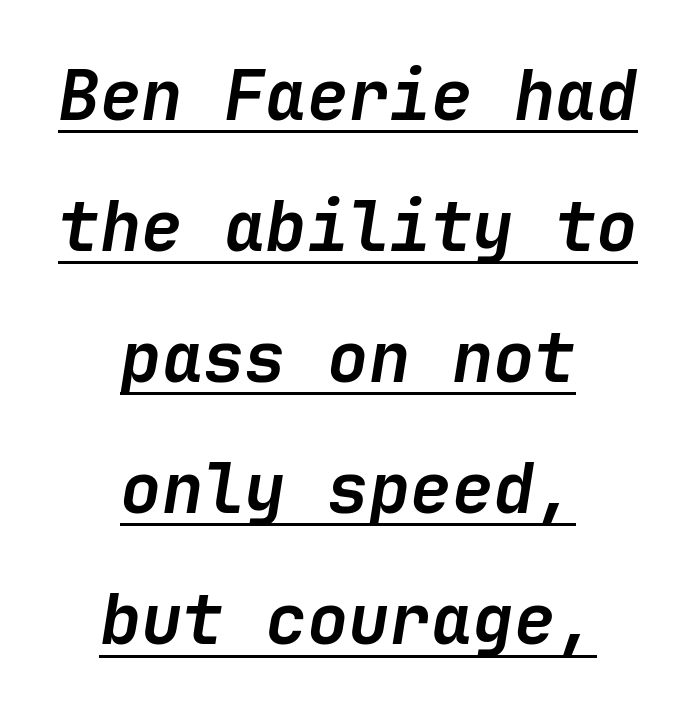
{"italic": "yes", "lean": "right", "slant_degrees": 9, "bold": "yes", "weight": "semibold", "width": "normal", "stroke_contrast": "low", "x_height": "medium", "underline": "yes", "align": "center", "line_spacing": "loose", "line_spacing_ratio": 1.9, "letter_spacing": "normal", "letter_spacing_em": 0.0, "glyph_px": 69}
